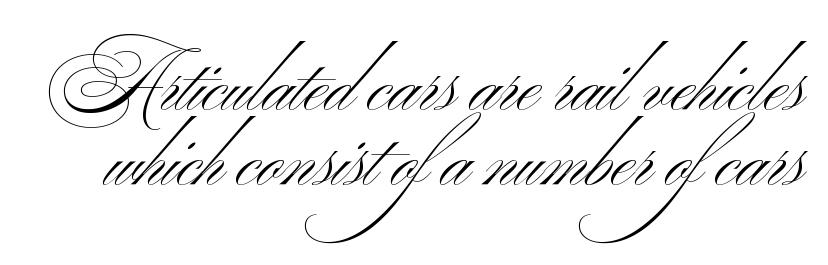
{"serif": "no", "bold": "no", "weight": "light", "width": "wide", "stroke_contrast": "medium", "x_height": "small", "monospaced": "no", "underline": "no", "line_spacing": "tight", "line_spacing_ratio": 0.97, "letter_spacing": "normal", "letter_spacing_em": 0.0, "glyph_px": 77}
